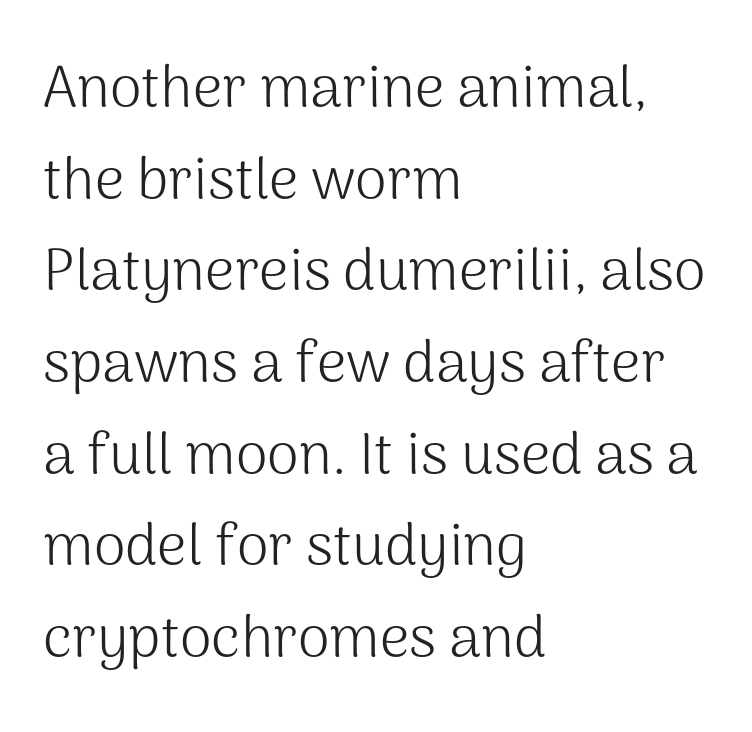
Q: Is the text bold? A: No.
Q: Is the text italic (slanted)? A: No, it is upright.
Q: Is the typeface a serif or a sans-serif typeface? A: Sans-serif.
Q: Is the text underlined? A: No.
Q: How is the paragraph aligned? A: Left-aligned.
Q: Is the spacing between letters normal or unusually wide? A: Normal.
Q: Is the spacing between lines tight, normal or loose? A: Normal.
Q: Width (condensed, normal, or wide)? A: Normal.
Q: Stroke contrast? A: Medium.
Q: x-height? A: Medium.
Q: Monospaced? A: No.
